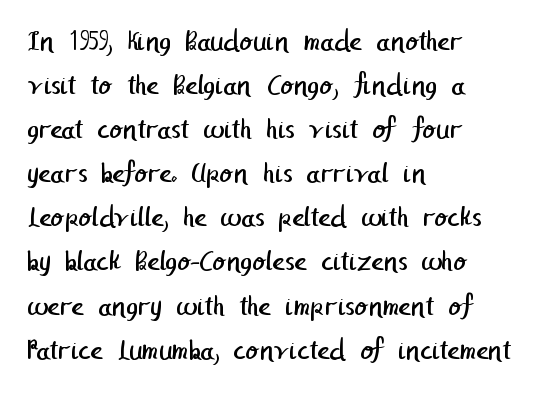
The image shows 30 px regular-weight sans-serif type; set left-aligned, normal line spacing (1.47x), normal letter spacing, not underlined; low stroke contrast and a medium x-height.
